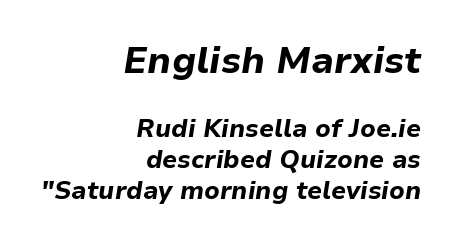
{"italic": "yes", "lean": "right", "slant_degrees": 9, "bold": "yes", "weight": "bold", "width": "normal", "stroke_contrast": "low", "x_height": "medium", "monospaced": "no", "underline": "no", "align": "right", "line_spacing": "normal", "line_spacing_ratio": 1.25, "letter_spacing": "normal", "letter_spacing_em": 0.0, "larger_block": "first", "size_ratio": 1.48, "glyph_px": 37}
